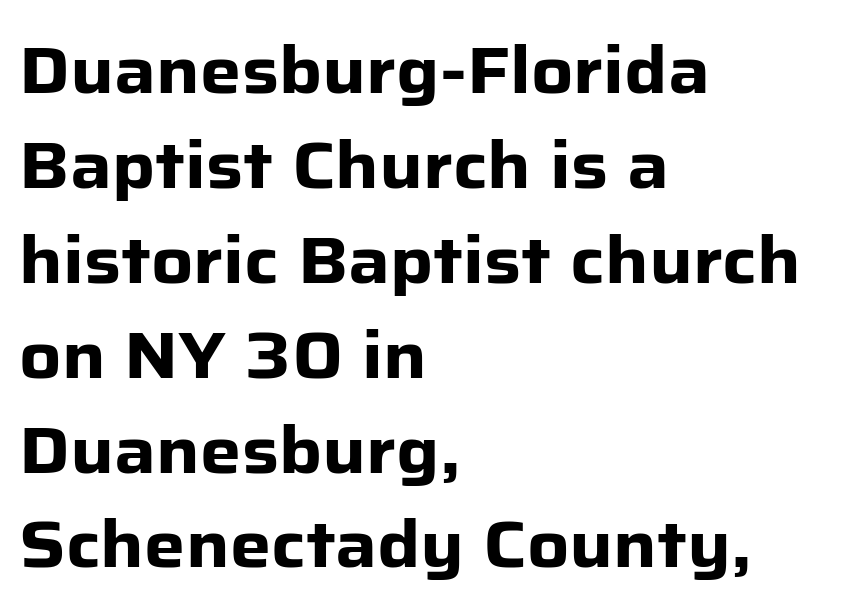
The image shows 65 px heavy sans-serif type, upright; set left-aligned, normal line spacing (1.46x), normal letter spacing, not underlined; low stroke contrast and a medium x-height.
